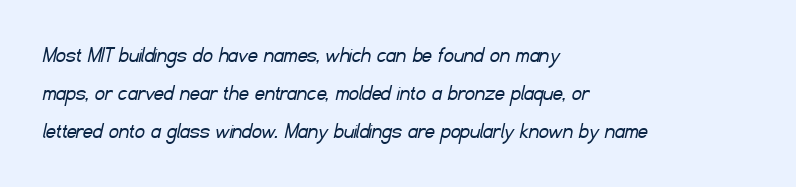
The space beneath each line is pristine and unruled. A normal amount of white space separates one row of letters from the next. Stem width sits at or under what a default text font uses. Alignment: flush left. Tracking here is standard; glyphs follow each other at the usual distance.
